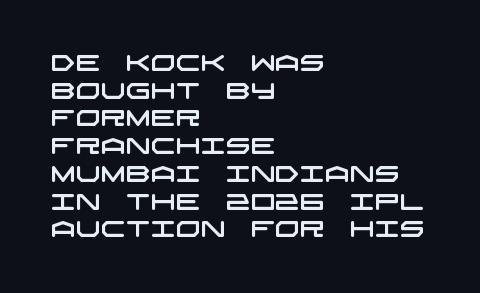
The baseline area is clear. This block has exactly the height ordinary leading produces. Letter spacing: default. The lines are quadded left.
